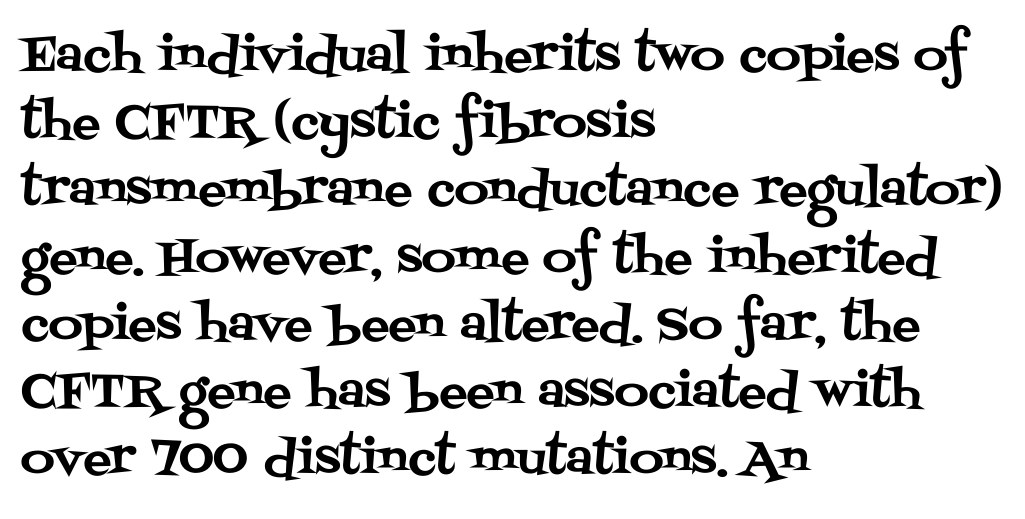
{"serif": "yes", "italic": "no", "width": "normal", "stroke_contrast": "medium", "x_height": "large", "monospaced": "no", "underline": "no", "align": "left", "line_spacing": "normal", "line_spacing_ratio": 1.43, "letter_spacing": "normal", "letter_spacing_em": 0.0, "glyph_px": 47}
